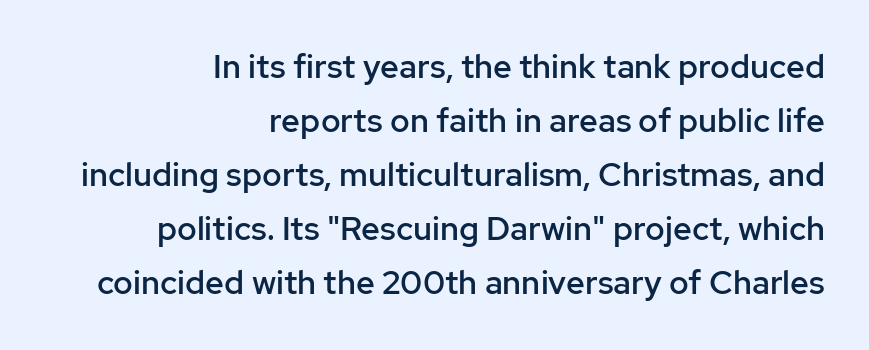
The image shows 33 px semibold sans-serif type, upright; set right-aligned, normal line spacing (1.64x), normal letter spacing, not underlined; low stroke contrast and a medium x-height.
